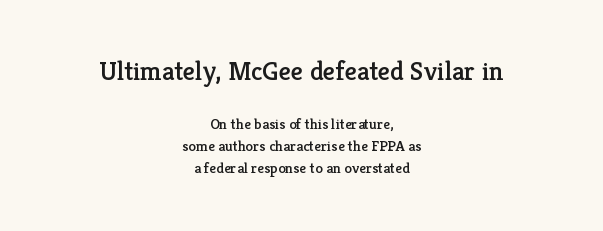
The image shows 27 px text type, upright; set centered, normal line spacing (1.46x), normal letter spacing, not underlined; the first (top) block is 1.8x larger.
